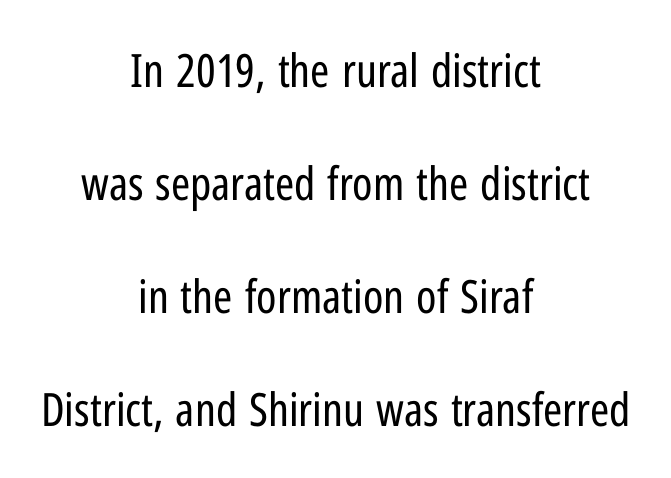
Q: Is the text bold? A: No.
Q: Is the text italic (slanted)? A: No, it is upright.
Q: Is the typeface a serif or a sans-serif typeface? A: Sans-serif.
Q: Is the text underlined? A: No.
Q: How is the paragraph aligned? A: Centered.
Q: Is the spacing between letters normal or unusually wide? A: Normal.
Q: Is the spacing between lines tight, normal or loose? A: Loose.
Q: Width (condensed, normal, or wide)? A: Condensed.
Q: Stroke contrast? A: Low.
Q: x-height? A: Medium.
Q: Monospaced? A: No.
